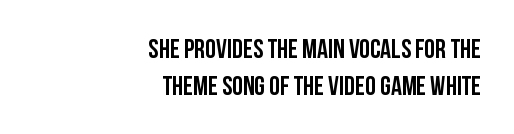
Honestly, the row spacing looks completely unremarkable. These lines keep a tight, regular rhythm from letter to letter. Letters rest on an invisible, unmarked baseline. All the whitespace from short lines collects on the left. Italic: no, the glyphs are upright roman. In terms of weight, the rendering is a true, heavy bold.
